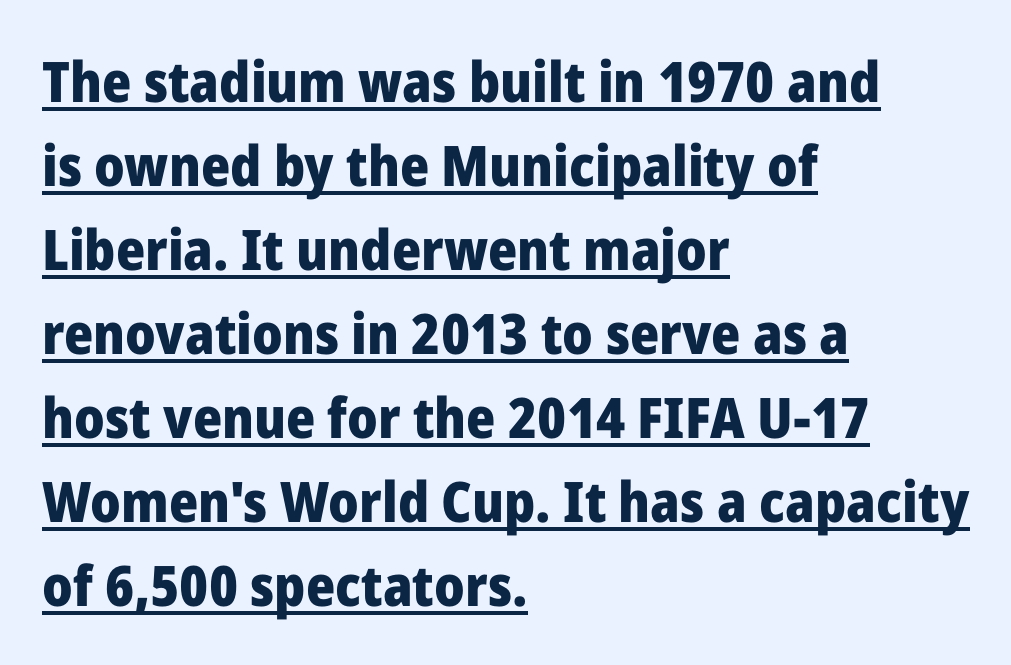
Q: Is the text bold? A: Yes.
Q: Is the text italic (slanted)? A: No, it is upright.
Q: Is the typeface a serif or a sans-serif typeface? A: Sans-serif.
Q: Is the text underlined? A: Yes.
Q: How is the paragraph aligned? A: Left-aligned.
Q: Is the spacing between letters normal or unusually wide? A: Normal.
Q: Is the spacing between lines tight, normal or loose? A: Normal.
Q: Width (condensed, normal, or wide)? A: Normal.
Q: Stroke contrast? A: Low.
Q: x-height? A: Medium.
Q: Monospaced? A: No.
